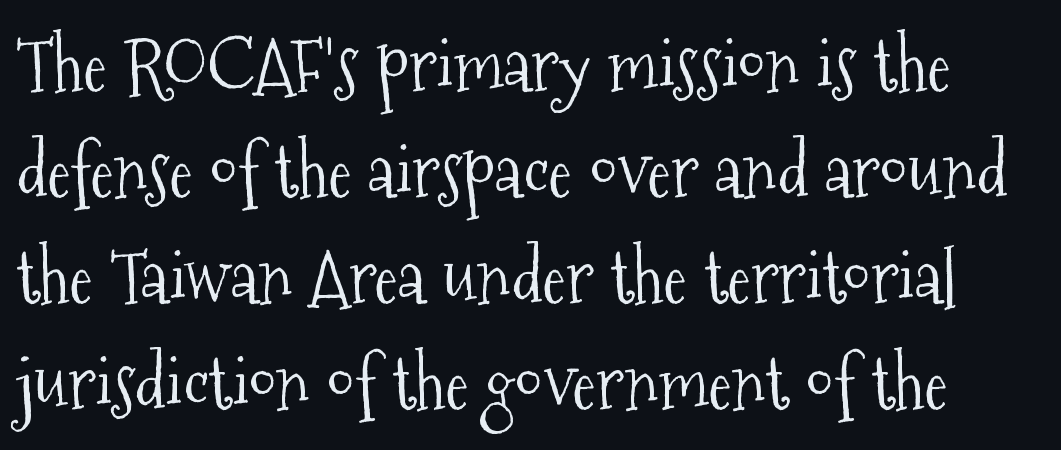
Vertical strokes here are truly vertical. The strip under each line holds only bare page. Is this a fixed-width face? No — the glyphs have proportional, varying widths. The typeface chosen for these lines features serifs.
